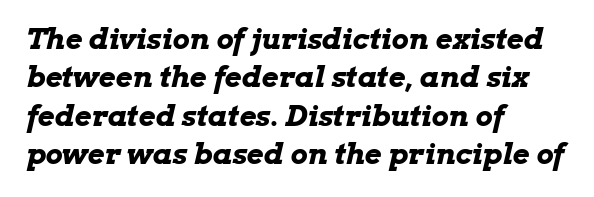
Q: Is the text bold? A: Yes.
Q: Is the text italic (slanted)? A: Yes, it leans right by about 13 degrees.
Q: Is the text underlined? A: No.
Q: How is the paragraph aligned? A: Left-aligned.
Q: Is the spacing between letters normal or unusually wide? A: Normal.
Q: Is the spacing between lines tight, normal or loose? A: Normal.
Q: Width (condensed, normal, or wide)? A: Wide.
Q: Stroke contrast? A: Low.
Q: x-height? A: Medium.
Q: Monospaced? A: No.
